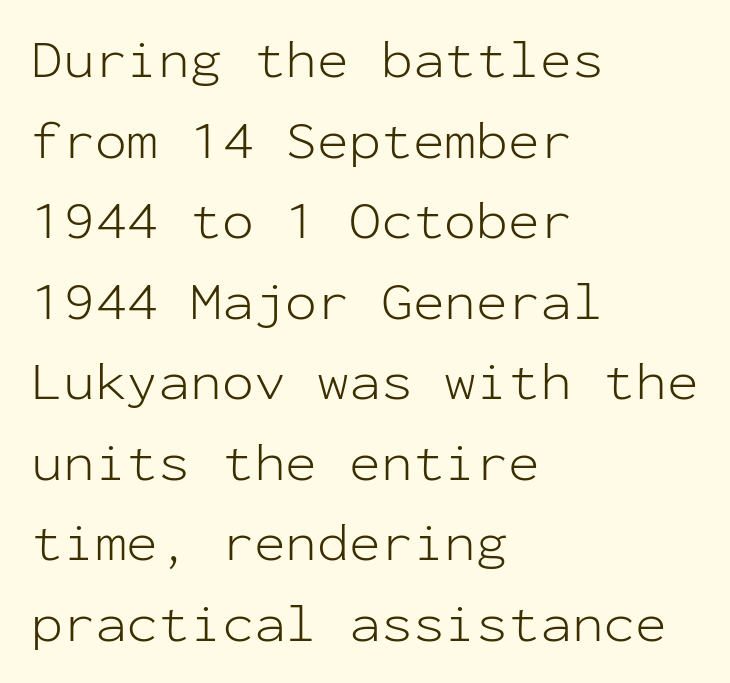
Regarding serifs, this sample does without them. A typesetter would call this leading conventional body-copy spacing. Weight: regular or lighter. Has an underline been added? It has not. The rendering anchors every line to the left-hand side.
